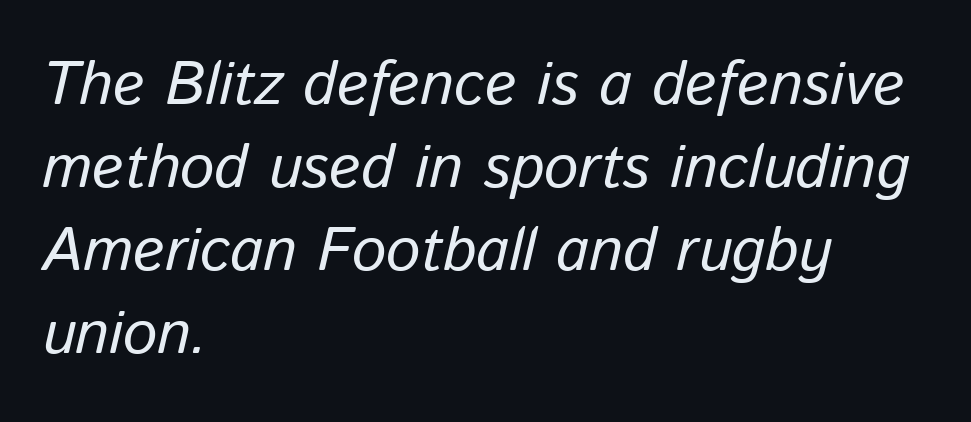
Q: Is the text italic (slanted)? A: Yes, it leans right by about 13 degrees.
Q: Is the text underlined? A: No.
Q: How is the paragraph aligned? A: Left-aligned.
Q: Is the spacing between letters normal or unusually wide? A: Normal.
Q: Is the spacing between lines tight, normal or loose? A: Normal.
Q: Width (condensed, normal, or wide)? A: Normal.
Q: Stroke contrast? A: Low.
Q: x-height? A: Medium.
Q: Monospaced? A: No.
